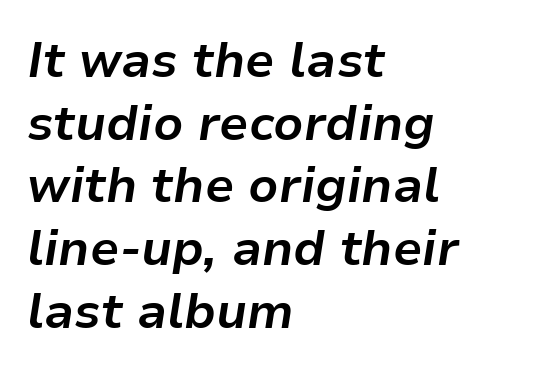
{"italic": "yes", "lean": "right", "slant_degrees": 9, "bold": "yes", "weight": "bold", "width": "normal", "stroke_contrast": "low", "x_height": "medium", "monospaced": "no", "underline": "no", "align": "left", "line_spacing": "normal", "line_spacing_ratio": 1.28, "letter_spacing": "normal", "letter_spacing_em": 0.0, "glyph_px": 49}
